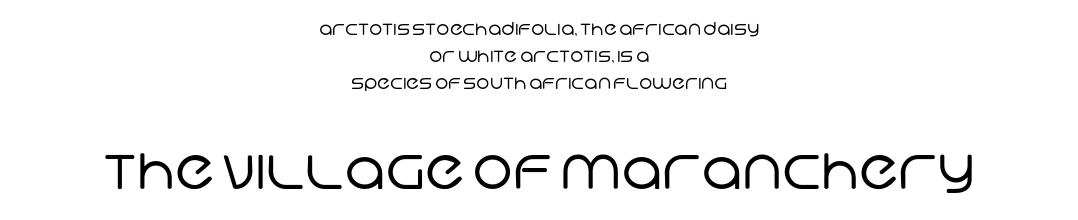
Q: Is the text bold? A: No.
Q: Is the typeface a serif or a sans-serif typeface? A: Sans-serif.
Q: Is the text underlined? A: No.
Q: How is the paragraph aligned? A: Centered.
Q: Is the spacing between letters normal or unusually wide? A: Normal.
Q: Is the spacing between lines tight, normal or loose? A: Normal.
Q: Which block of text is set in a larger size, the first (top) or the second (bottom)? A: The second (bottom) one.
Q: Width (condensed, normal, or wide)? A: Normal.
Q: Stroke contrast? A: Low.
Q: x-height? A: Large.
Q: Monospaced? A: No.
